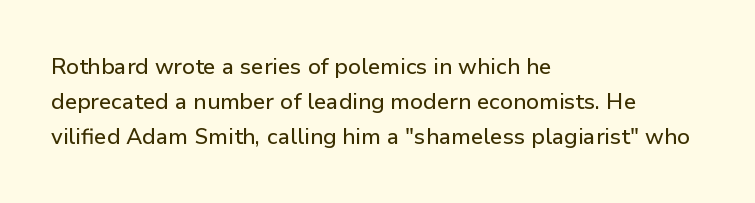
{"italic": "no", "underline": "no", "align": "left", "line_spacing": "normal", "line_spacing_ratio": 1.59, "letter_spacing": "normal", "letter_spacing_em": 0.0, "glyph_px": 22}
